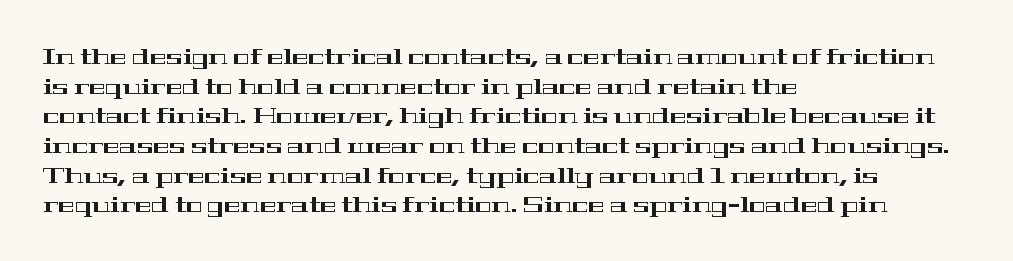
The passage shown stacks its lines at a standard gap. Look at the tracking — it's just the regular setting, nothing added. A typesetter would mark this as roman, not italic. Underlining? Definitely not there. One-word summary of the alignment: left.
